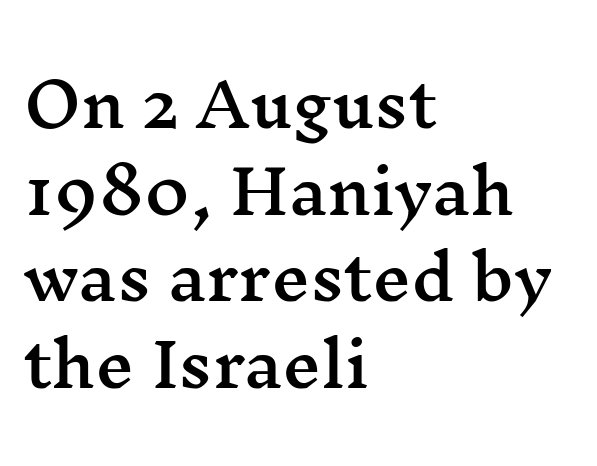
The image shows 61 px wide serif type, upright; set left-aligned, normal line spacing (1.42x), normal letter spacing, not underlined; medium stroke contrast and a medium x-height.
